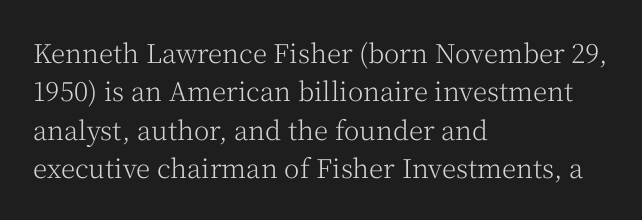
Q: Is the text bold? A: No.
Q: Is the text italic (slanted)? A: No, it is upright.
Q: Is the text underlined? A: No.
Q: How is the paragraph aligned? A: Left-aligned.
Q: Is the spacing between letters normal or unusually wide? A: Normal.
Q: Is the spacing between lines tight, normal or loose? A: Normal.
